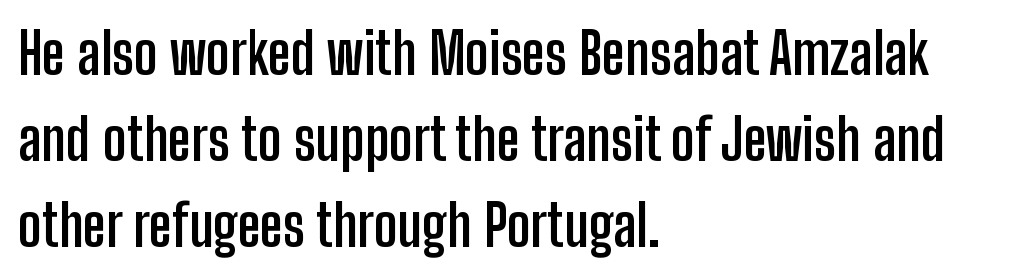
The image shows 57 px semibold, condensed sans-serif type, upright; set left-aligned, normal line spacing (1.51x), normal letter spacing, not underlined; low stroke contrast and a medium x-height.
